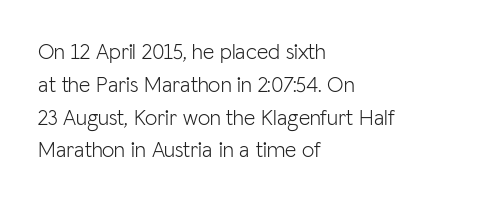
{"italic": "no", "bold": "no", "underline": "no", "align": "left", "line_spacing": "normal", "line_spacing_ratio": 1.49, "letter_spacing": "normal", "letter_spacing_em": 0.0, "glyph_px": 22}
